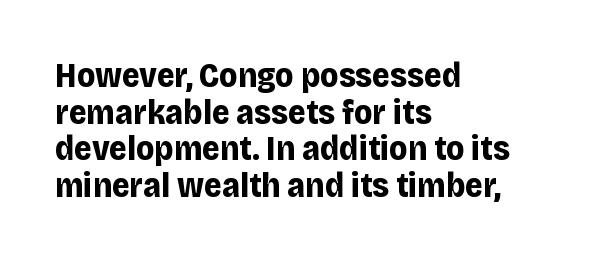
Characters follow at the spacing the type designer built in. A typesetter would call this proportional, since set widths differ per character. A typesetter would call this leading minimal, almost set solid. Underline: absent. You can tell from the bare stems that sans-serif type was used. A student would call this left alignment; a typographer would say flush left, rag right.
